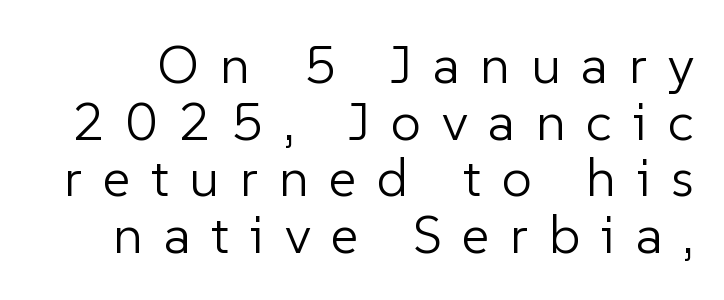
Does the leading feel generous? Not at all — it's pinched. Honestly, there is no underline to notice here at all. Typographically, this falls in the sans-serif category. Does extra space separate the letters? Yes, quite a lot of it.
